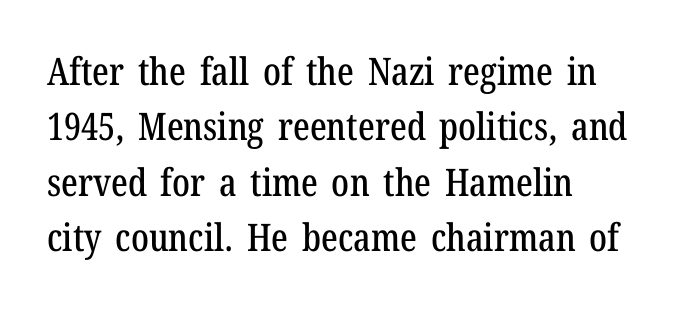
The image shows 38 px condensed serif type, upright; set normal line spacing (1.46x), normal letter spacing, not underlined; low stroke contrast and a medium x-height.
